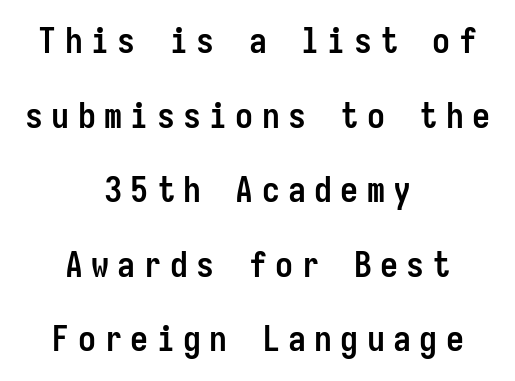
{"serif": "no", "italic": "no", "bold": "yes", "weight": "semibold", "width": "condensed", "stroke_contrast": "low", "x_height": "medium", "monospaced": "yes", "underline": "no", "align": "center", "line_spacing": "loose", "line_spacing_ratio": 2.07, "letter_spacing": "wide", "letter_spacing_em": 0.23, "glyph_px": 36}
